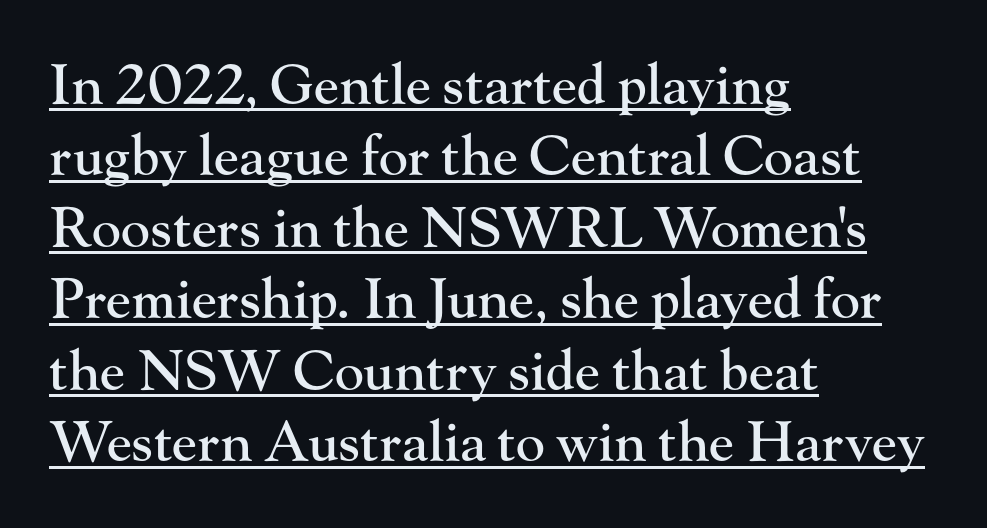
The image shows 55 px serif type, upright; set left-aligned, normal line spacing (1.3x), normal letter spacing, underlined; high stroke contrast and a small x-height.
